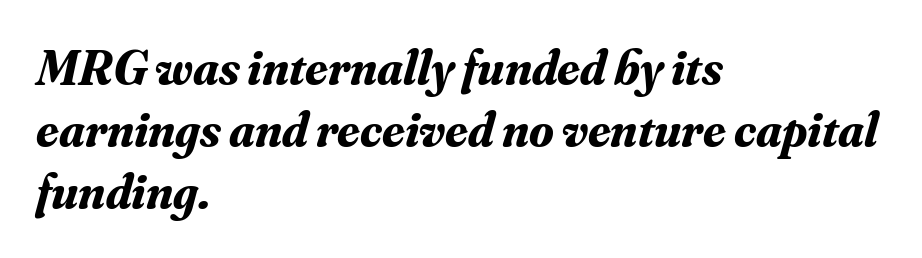
Between one letter and the next there's only the usual sliver of space. The string is rendered with underlining switched off. There's an unmistakable incline to the writing here. How heavy is the stroke? Heavy — this is a bold.
